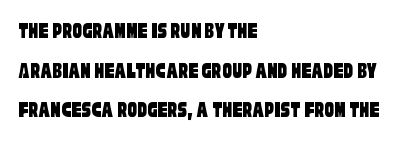
Observe the ordinary spacing: letters are neighbours, not strangers. Rows of type keep a routine distance in the vertical direction. A bare baseline throughout the passage. Left-aligned paragraph, ragged on the right.
